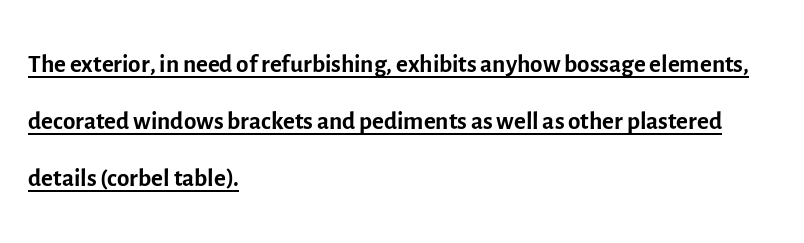
{"serif": "no", "italic": "no", "bold": "no", "weight": "regular", "width": "normal", "x_height": "medium", "monospaced": "no", "underline": "yes", "align": "left", "line_spacing": "normal", "line_spacing_ratio": 1.59, "letter_spacing": "normal", "letter_spacing_em": 0.0, "glyph_px": 36}
